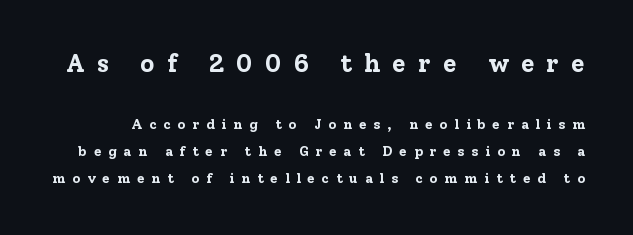
Summary of weight: heavy, a full bold. In terms of leading, this rendering errs on the spacious side. Does the lettering tilt? It doesn't — this is upright. This rendering widens character spacing well past its baseline value. The baseline area is clear.
